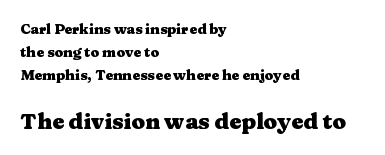
The image shows 22 px bold type, upright; set left-aligned, normal line spacing (1.65x), normal letter spacing, not underlined; the second (bottom) block is 1.57x larger.
